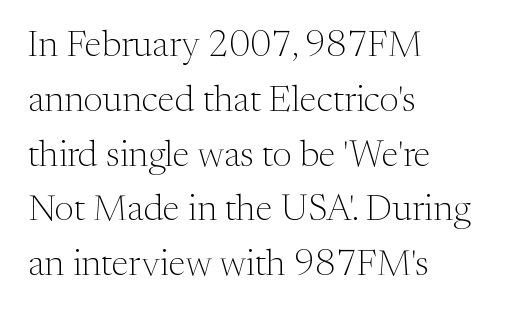
{"serif": "yes", "italic": "no", "bold": "no", "weight": "light", "width": "normal", "stroke_contrast": "medium", "x_height": "medium", "monospaced": "no", "underline": "no", "align": "left", "line_spacing": "normal", "line_spacing_ratio": 1.48, "letter_spacing": "normal", "letter_spacing_em": 0.0, "glyph_px": 37}
